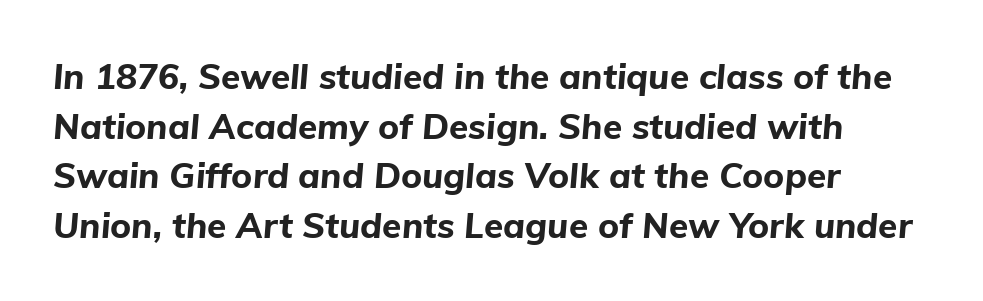
The rendering applies a slant to the glyphs. What weight is shown? A full bold with thick strokes. In CSS terms this would be text-align: left. Quick note: interline space is typical.
